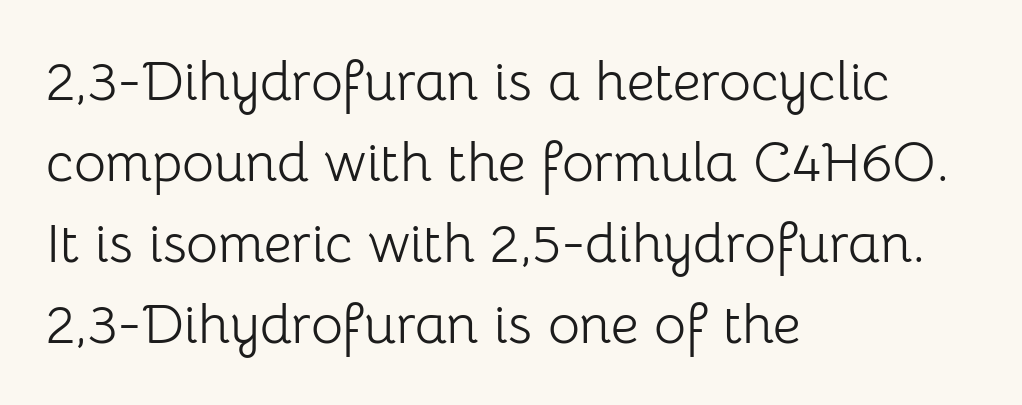
Glyph-to-glyph distance matches everyday printed text. This rendering features lettering with no underline. The passage shown stacks its lines at a standard gap. The typeface has the unassuming heft of standard copy or less. The letters stand upright; this is a roman face.
